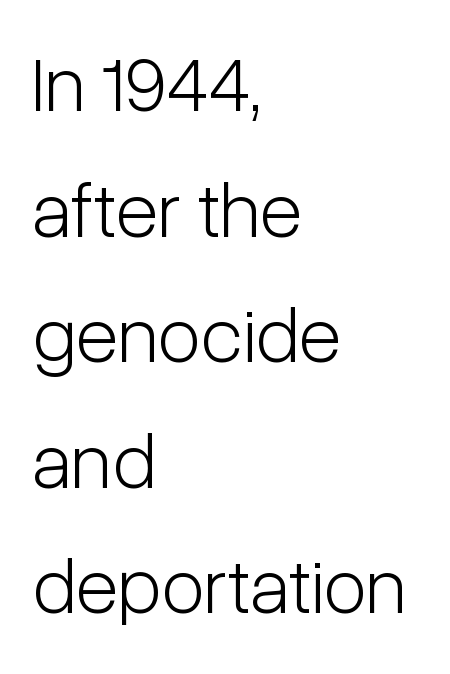
The image shows 79 px light, condensed sans-serif type, upright; set left-aligned, normal line spacing (1.59x), normal letter spacing, not underlined; low stroke contrast and a medium x-height.
